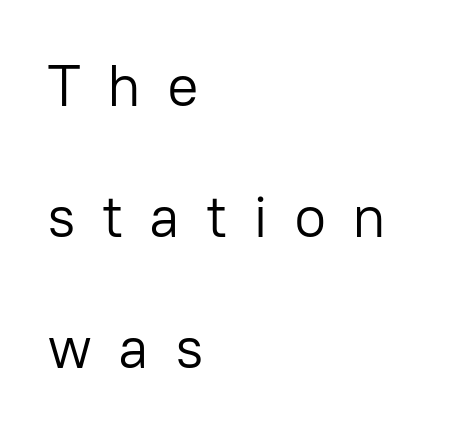
Is this a sans? Yes — the strokes have no serifs. Think of a printed novel: that variable character pitch is what you see here. It's the straight-up-and-down kind of type. A typesetter would call this heavily tracked-out type. This reads as an unemphasized weight, regular at the heaviest. Plain, unruled lines of type.
